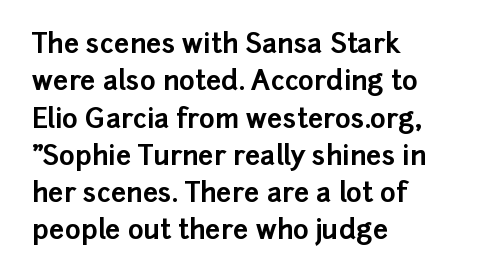
It's the straight-up-and-down kind of type. The lines are quadded left. Letter spacing: default. Rule under the text: the space is simply empty. The space between consecutive lines is moderate. Notice how thick the strokes are: this is what a full bold looks like.
